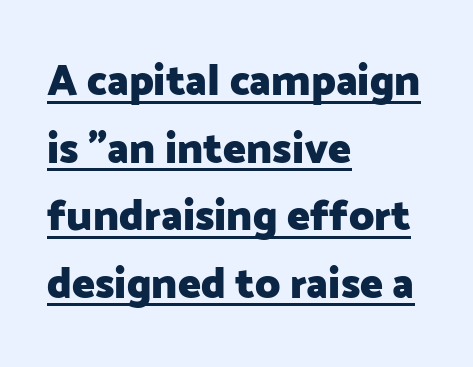
Q: Is the text bold? A: Yes.
Q: Is the text italic (slanted)? A: No, it is upright.
Q: Is the typeface a serif or a sans-serif typeface? A: Sans-serif.
Q: Is the text underlined? A: Yes.
Q: How is the paragraph aligned? A: Left-aligned.
Q: Is the spacing between letters normal or unusually wide? A: Normal.
Q: Is the spacing between lines tight, normal or loose? A: Normal.
Q: Width (condensed, normal, or wide)? A: Normal.
Q: Stroke contrast? A: Low.
Q: x-height? A: Medium.
Q: Monospaced? A: No.
